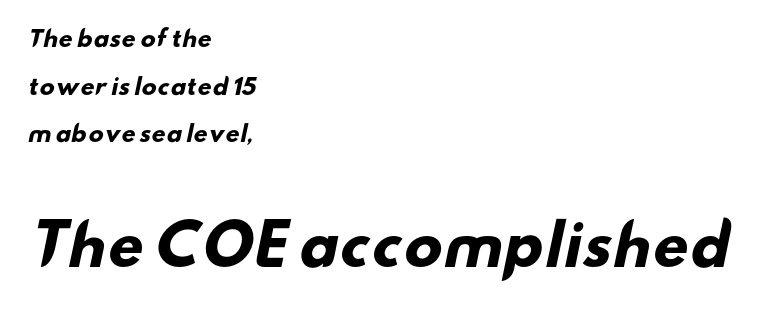
Q: Is the text bold? A: Yes.
Q: Is the typeface a serif or a sans-serif typeface? A: Sans-serif.
Q: Is the text underlined? A: No.
Q: How is the paragraph aligned? A: Left-aligned.
Q: Is the spacing between letters normal or unusually wide? A: Normal.
Q: Is the spacing between lines tight, normal or loose? A: Loose.
Q: Which block of text is set in a larger size, the first (top) or the second (bottom)? A: The second (bottom) one.
Q: Width (condensed, normal, or wide)? A: Wide.
Q: Stroke contrast? A: Low.
Q: x-height? A: Small.
Q: Monospaced? A: No.
